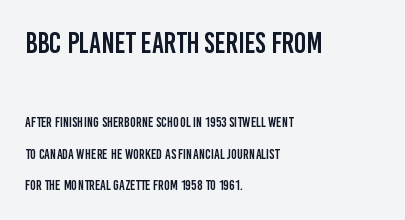
The image shows 29 px condensed sans-serif type, upright; set left-aligned, loose line spacing (2.25x), normal letter spacing, not underlined; the first (top) block is 2.07x larger; low stroke contrast and a large x-height.
